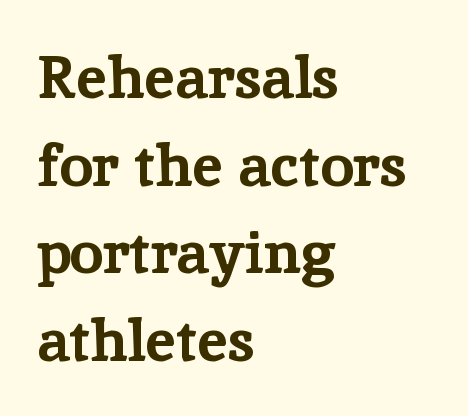
The image shows 60 px bold serif type, upright; set left-aligned, normal line spacing (1.46x), normal letter spacing, not underlined; low stroke contrast and a medium x-height.
